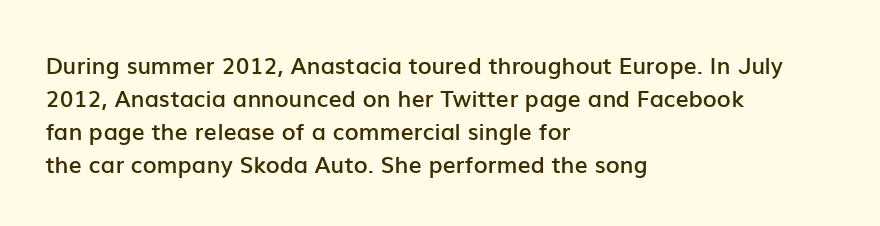
The space beneath each line is pristine and unruled. This rendering leaves character spacing at its baseline value. Designer's note — italics off, roman on. Leftover space on each line is placed entirely after the last word.
